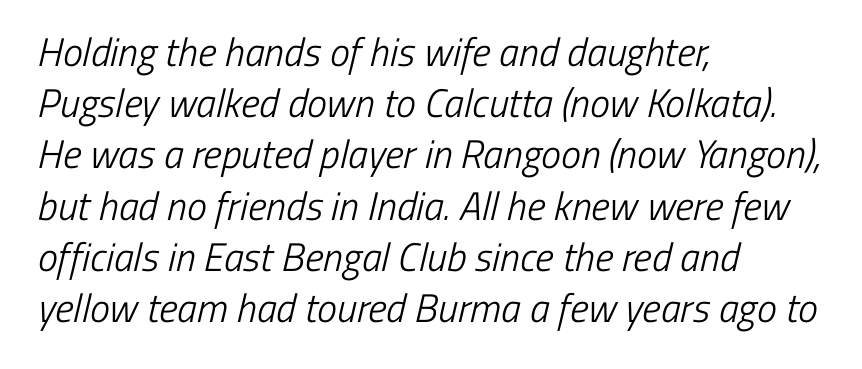
There is no visible air inserted between adjacent glyphs. Think of a printed novel: that variable character pitch is what you see here. Reading down the block, your eye returns to a fixed left position each line. The strip under each line holds only bare page.
